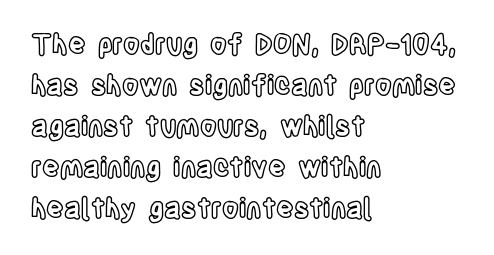
Q: Is the text italic (slanted)? A: No, it is upright.
Q: Is the text underlined? A: No.
Q: How is the paragraph aligned? A: Left-aligned.
Q: Is the spacing between letters normal or unusually wide? A: Normal.
Q: Is the spacing between lines tight, normal or loose? A: Normal.
